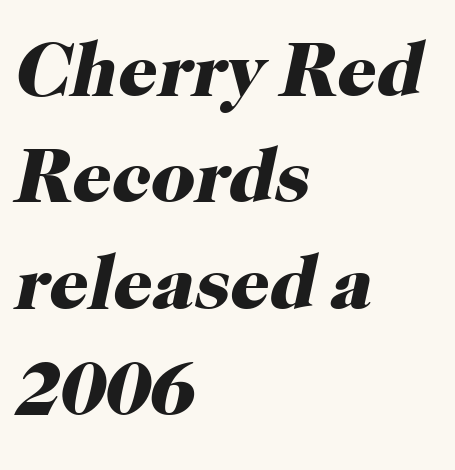
{"serif": "yes", "italic": "yes", "lean": "right", "slant_degrees": 12, "bold": "yes", "weight": "heavy", "width": "normal", "stroke_contrast": "high", "x_height": "medium", "monospaced": "no", "underline": "no", "align": "left", "line_spacing": "normal", "line_spacing_ratio": 1.38, "letter_spacing": "normal", "letter_spacing_em": 0.0, "glyph_px": 77}
